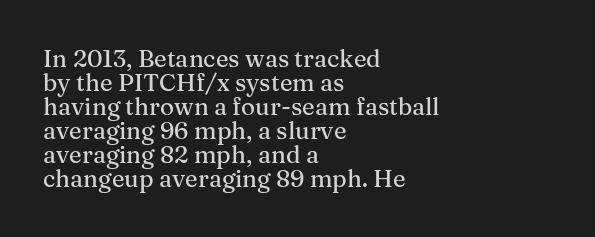
{"italic": "no", "underline": "no", "align": "left", "line_spacing": "tight", "line_spacing_ratio": 1.0, "letter_spacing": "normal", "letter_spacing_em": 0.0, "glyph_px": 24}
